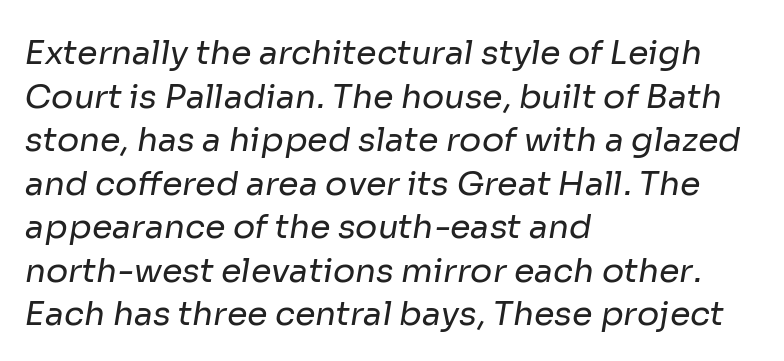
The rendering keeps characters at their native spacing. The passage is arranged the way most books set body copy — flush left. The strip under each line holds only bare page. This reads as an unemphasized weight, regular at the heaviest. Nope, no serifs anywhere on these letters. The letters advance in unequal steps, a hallmark of proportional type.
